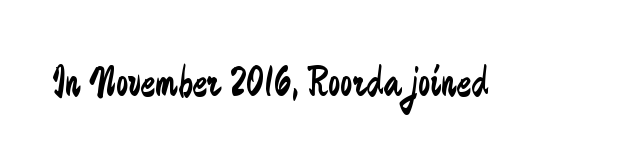
Q: Is the text bold? A: No.
Q: Is the text italic (slanted)? A: Yes.
Q: Is the typeface a serif or a sans-serif typeface? A: Sans-serif.
Q: Is the text underlined? A: No.
Q: Is the spacing between letters normal or unusually wide? A: Normal.
Q: Width (condensed, normal, or wide)? A: Condensed.
Q: Stroke contrast? A: Low.
Q: x-height? A: Small.
Q: Monospaced? A: No.
